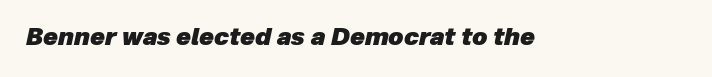
Q: Is the text bold? A: Yes.
Q: Is the text italic (slanted)? A: Yes, it leans right by about 12 degrees.
Q: Is the text underlined? A: No.
Q: Is the spacing between letters normal or unusually wide? A: Normal.
